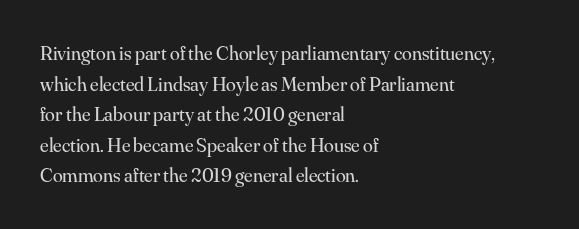
Q: Is the text bold? A: No.
Q: Is the text italic (slanted)? A: No, it is upright.
Q: Is the text underlined? A: No.
Q: How is the paragraph aligned? A: Left-aligned.
Q: Is the spacing between letters normal or unusually wide? A: Normal.
Q: Is the spacing between lines tight, normal or loose? A: Normal.
